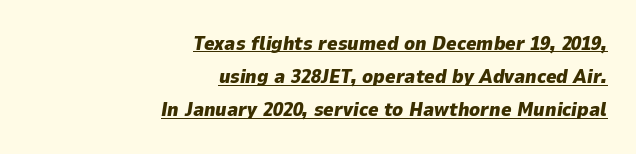
{"italic": "yes", "lean": "right", "slant_degrees": 9, "bold": "yes", "underline": "yes", "align": "right", "line_spacing": "normal", "line_spacing_ratio": 1.66, "letter_spacing": "normal", "letter_spacing_em": 0.0, "glyph_px": 20}
